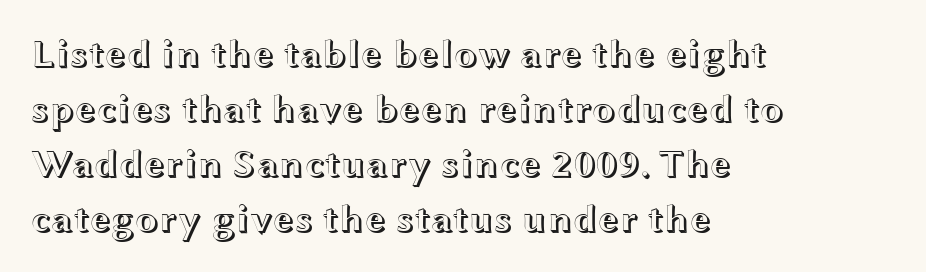
Line starts are locked; line ends wander. These lines sit exactly where default settings would place them. Decoration check: the copy has no underline. Notice how the stems are strictly vertical — no italics here.
